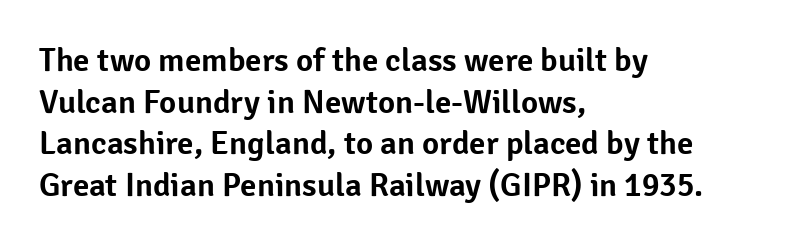
The image shows 33 px sans-serif type, upright; set left-aligned, normal line spacing (1.26x), normal letter spacing, not underlined; low stroke contrast and a medium x-height.
